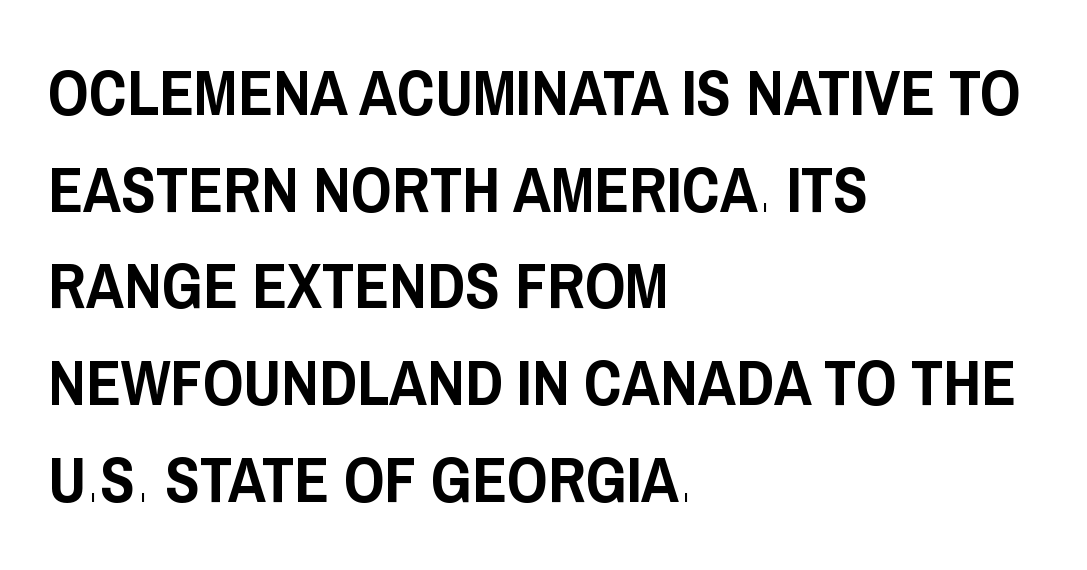
{"serif": "no", "italic": "no", "width": "condensed", "stroke_contrast": "low", "x_height": "large", "monospaced": "no", "underline": "no", "align": "left", "line_spacing": "normal", "line_spacing_ratio": 1.51, "letter_spacing": "normal", "letter_spacing_em": 0.0, "glyph_px": 64}
